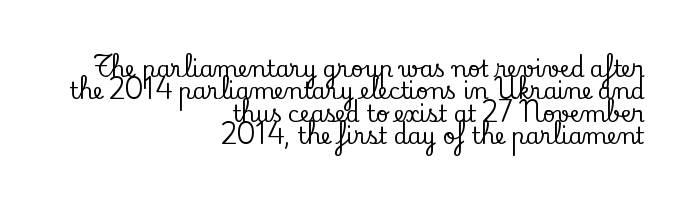
The image shows 22 px text type, upright; set right-aligned, tight line spacing (1.02x), normal letter spacing, not underlined.
